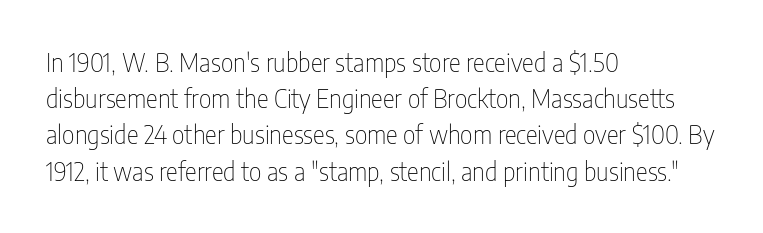
Q: Is the text bold? A: No.
Q: Is the text italic (slanted)? A: No, it is upright.
Q: Is the text underlined? A: No.
Q: How is the paragraph aligned? A: Left-aligned.
Q: Is the spacing between letters normal or unusually wide? A: Normal.
Q: Is the spacing between lines tight, normal or loose? A: Normal.
